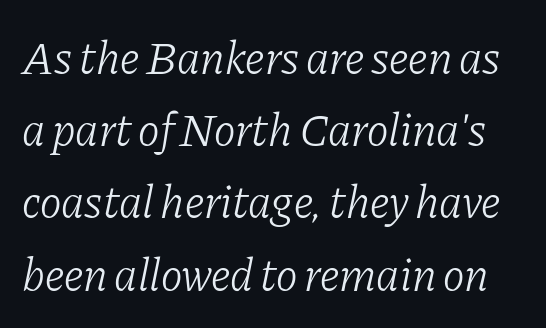
The image shows 46 px light serif type, italic (leaning right); set normal line spacing (1.57x), normal letter spacing, not underlined; low stroke contrast and a medium x-height.
